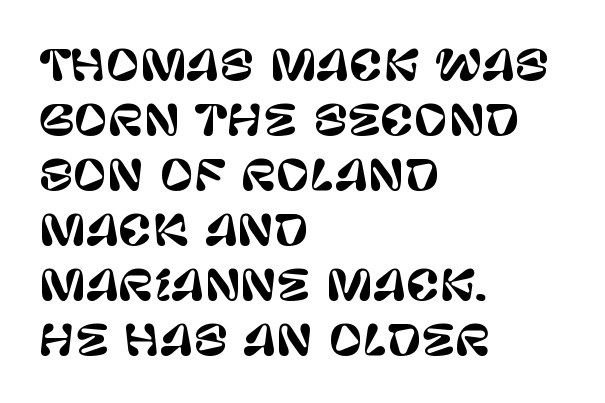
{"serif": "no", "width": "normal", "stroke_contrast": "low", "x_height": "large", "monospaced": "no", "underline": "no", "align": "left", "line_spacing": "normal", "line_spacing_ratio": 1.34, "letter_spacing": "normal", "letter_spacing_em": 0.0, "glyph_px": 41}
